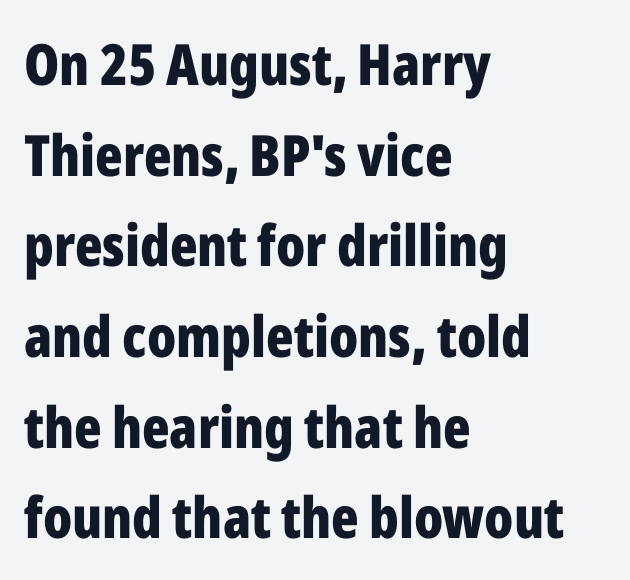
{"serif": "no", "italic": "no", "bold": "yes", "weight": "bold", "width": "condensed", "stroke_contrast": "low", "x_height": "medium", "monospaced": "no", "underline": "no", "align": "left", "line_spacing": "normal", "line_spacing_ratio": 1.59, "letter_spacing": "normal", "letter_spacing_em": 0.0, "glyph_px": 57}
